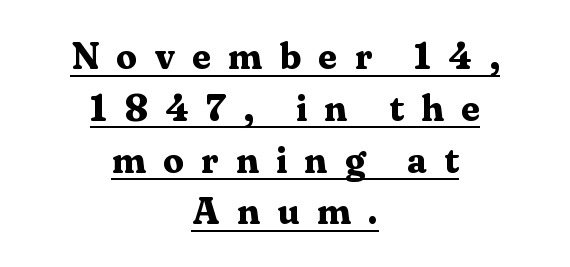
A typesetter would call this heavily tracked-out type. Stroke thickness is high; the sample reads as a true bold. The characters display serif detailing at their extremities. The specimen includes a rule beneath the text block's lines. Think of a printed novel: that variable character pitch is what you see here.
